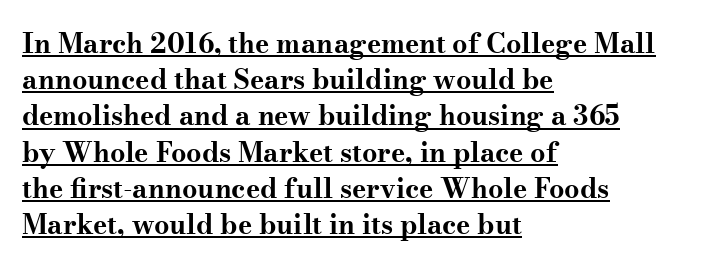
The image shows 27 px bold type, upright; set left-aligned, normal line spacing (1.34x), normal letter spacing, underlined.
